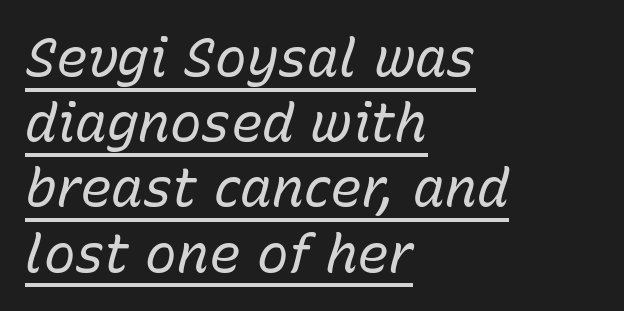
The image shows 53 px regular-weight type, italic (leaning right); set left-aligned, line spacing 1.23x, normal letter spacing, underlined; low stroke contrast and a medium x-height.
